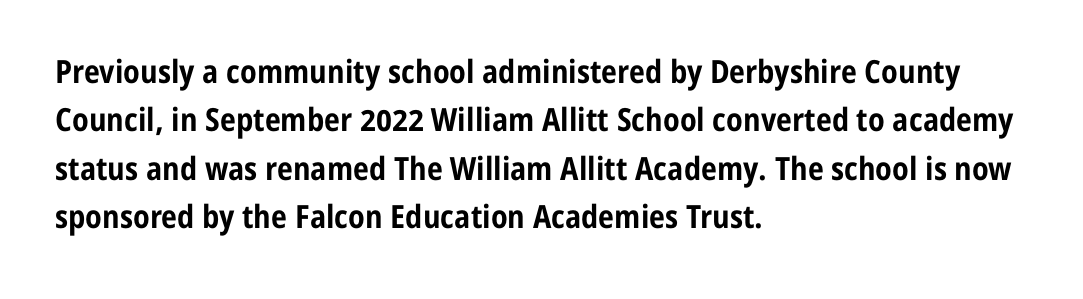
{"serif": "no", "italic": "no", "bold": "yes", "weight": "bold", "width": "condensed", "stroke_contrast": "low", "x_height": "medium", "monospaced": "no", "underline": "no", "align": "left", "line_spacing": "normal", "line_spacing_ratio": 1.51, "letter_spacing": "normal", "letter_spacing_em": 0.0, "glyph_px": 32}
